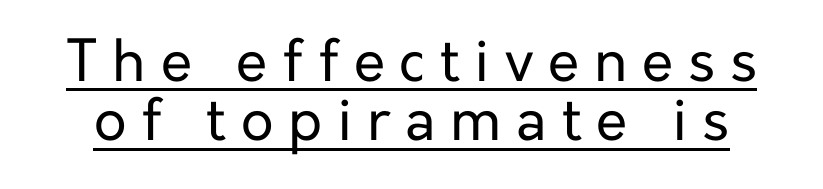
The image shows 57 px regular-weight sans-serif type, upright; set tight line spacing (1.04x), unusually wide letter spacing (+0.26 em), underlined; low stroke contrast and a medium x-height.
